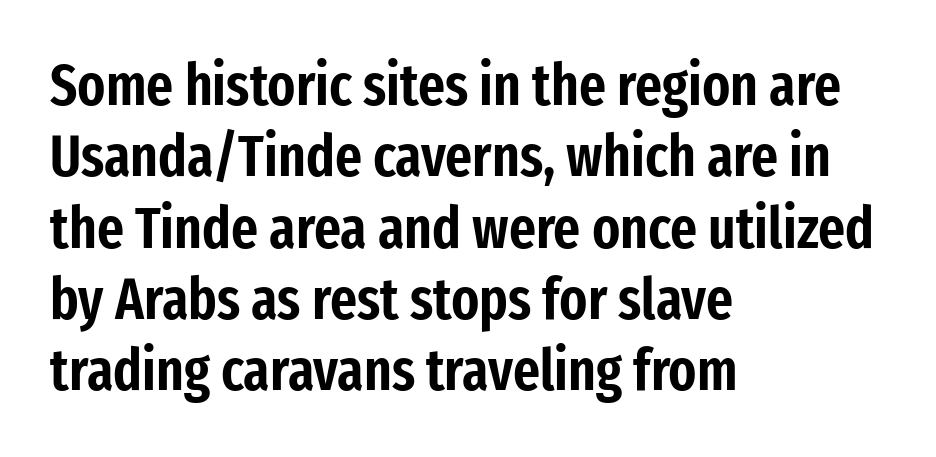
The image shows 58 px condensed sans-serif type, upright; set left-aligned, line spacing 1.23x, normal letter spacing, not underlined; low stroke contrast and a medium x-height.
